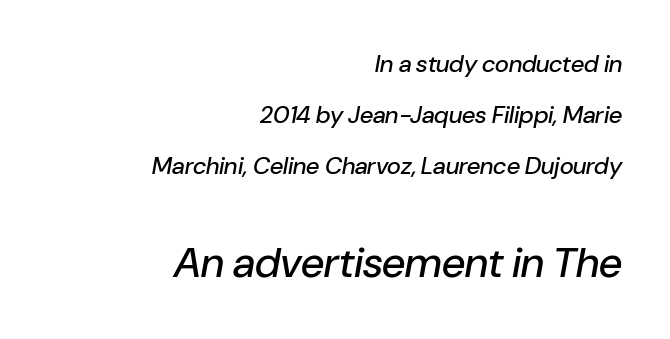
Q: Is the text italic (slanted)? A: Yes, it leans right by about 10 degrees.
Q: Is the text underlined? A: No.
Q: How is the paragraph aligned? A: Right-aligned.
Q: Is the spacing between letters normal or unusually wide? A: Normal.
Q: Is the spacing between lines tight, normal or loose? A: Loose.
Q: Which block of text is set in a larger size, the first (top) or the second (bottom)? A: The second (bottom) one.
Q: Width (condensed, normal, or wide)? A: Normal.
Q: Stroke contrast? A: Low.
Q: x-height? A: Medium.
Q: Monospaced? A: No.
